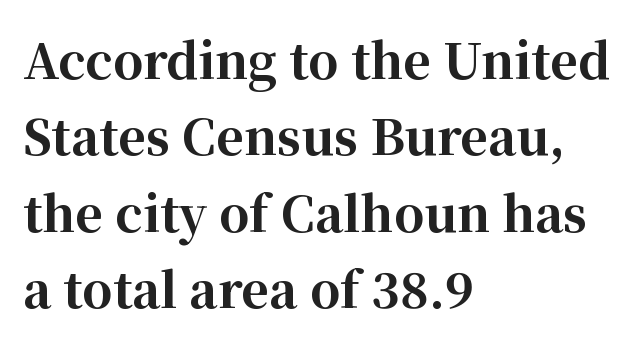
The glyphs in this specimen are seriffed. Descenders are the only things crossing below the line. Does the copy run flush right? No — it runs flush left. Looks like regular typesetting: each glyph gets only the width it needs.
